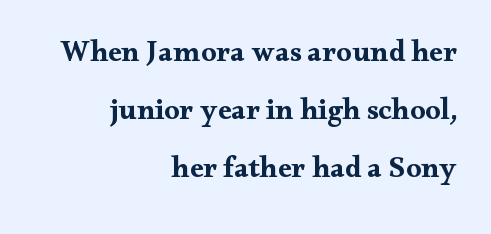
Q: Is the text bold? A: Yes.
Q: Is the text italic (slanted)? A: No, it is upright.
Q: Is the typeface a serif or a sans-serif typeface? A: Serif.
Q: Is the text underlined? A: No.
Q: How is the paragraph aligned? A: Right-aligned.
Q: Is the spacing between letters normal or unusually wide? A: Normal.
Q: Is the spacing between lines tight, normal or loose? A: Loose.
Q: Width (condensed, normal, or wide)? A: Wide.
Q: Stroke contrast? A: Medium.
Q: x-height? A: Small.
Q: Monospaced? A: No.
